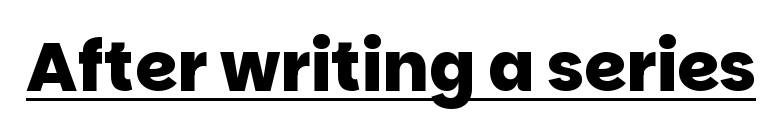
Q: Is the text bold? A: Yes.
Q: Is the typeface a serif or a sans-serif typeface? A: Sans-serif.
Q: Is the text underlined? A: Yes.
Q: Is the spacing between letters normal or unusually wide? A: Normal.
Q: Width (condensed, normal, or wide)? A: Normal.
Q: Stroke contrast? A: Low.
Q: x-height? A: Large.
Q: Monospaced? A: No.
